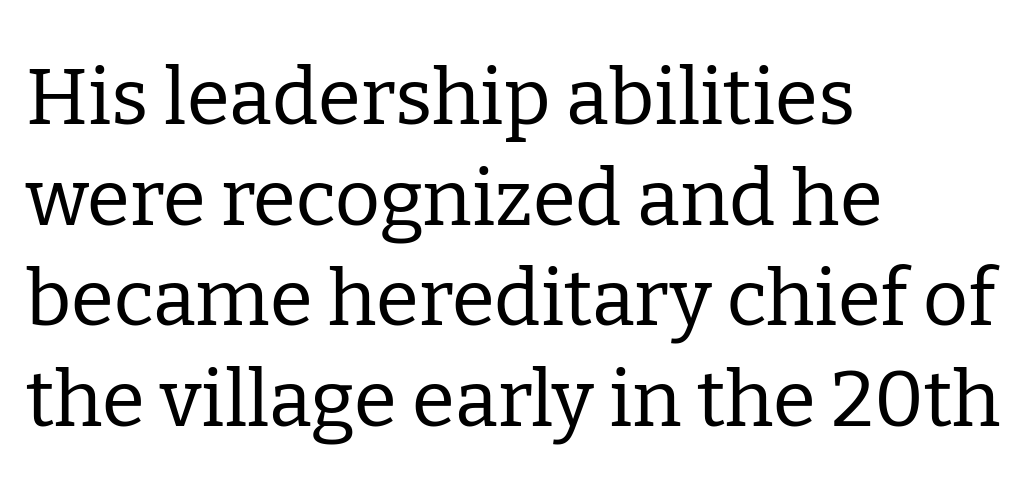
{"serif": "yes", "italic": "no", "bold": "no", "weight": "regular", "width": "normal", "stroke_contrast": "low", "x_height": "medium", "monospaced": "no", "underline": "no", "align": "left", "line_spacing": "normal", "line_spacing_ratio": 1.29, "letter_spacing": "normal", "letter_spacing_em": 0.0, "glyph_px": 78}
